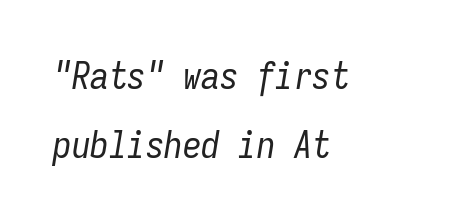
{"italic": "yes", "lean": "right", "slant_degrees": 9, "bold": "no", "weight": "regular", "width": "condensed", "stroke_contrast": "low", "x_height": "medium", "monospaced": "yes", "underline": "no", "align": "left", "line_spacing_ratio": 1.87, "letter_spacing": "normal", "letter_spacing_em": 0.0, "glyph_px": 37}
